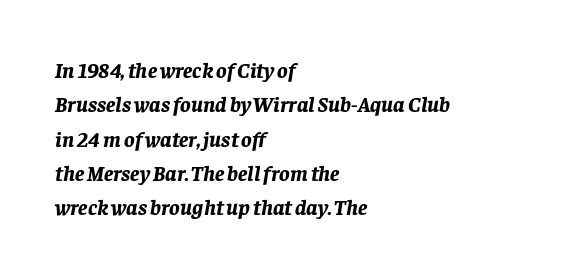
Q: Is the text bold? A: Yes.
Q: Is the text italic (slanted)? A: Yes, it leans right by about 8 degrees.
Q: Is the text underlined? A: No.
Q: How is the paragraph aligned? A: Left-aligned.
Q: Is the spacing between letters normal or unusually wide? A: Normal.
Q: Is the spacing between lines tight, normal or loose? A: Normal.
